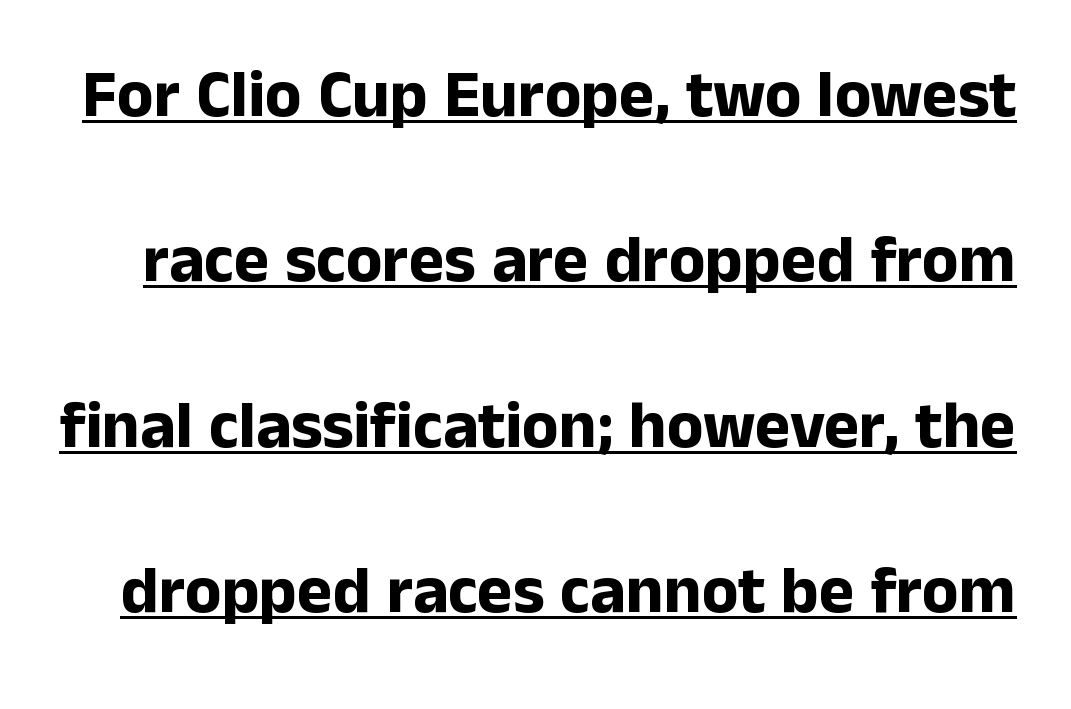
Q: Is the text bold? A: Yes.
Q: Is the text italic (slanted)? A: No, it is upright.
Q: Is the typeface a serif or a sans-serif typeface? A: Sans-serif.
Q: Is the text underlined? A: Yes.
Q: Is the spacing between letters normal or unusually wide? A: Normal.
Q: Is the spacing between lines tight, normal or loose? A: Loose.
Q: Width (condensed, normal, or wide)? A: Normal.
Q: Stroke contrast? A: Low.
Q: x-height? A: Medium.
Q: Monospaced? A: No.
